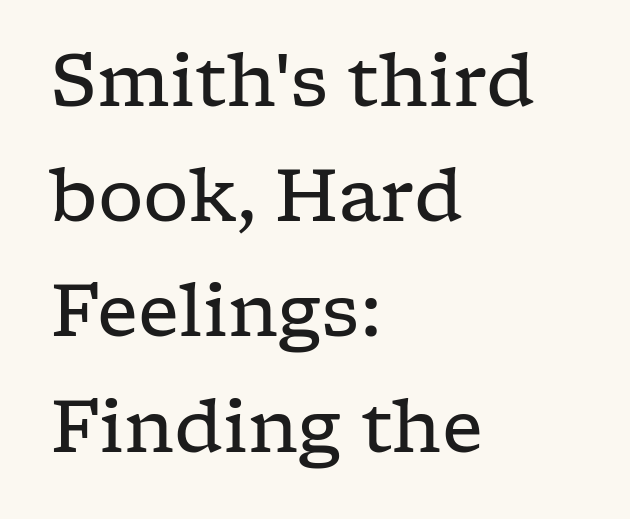
Any mark beneath the type? The region is blank. The lettering stays uniformly vertical, giving the passage a roman look. Is the type heavy? It reads as light-to-regular instead. Rows of type keep a routine distance in the vertical direction.
